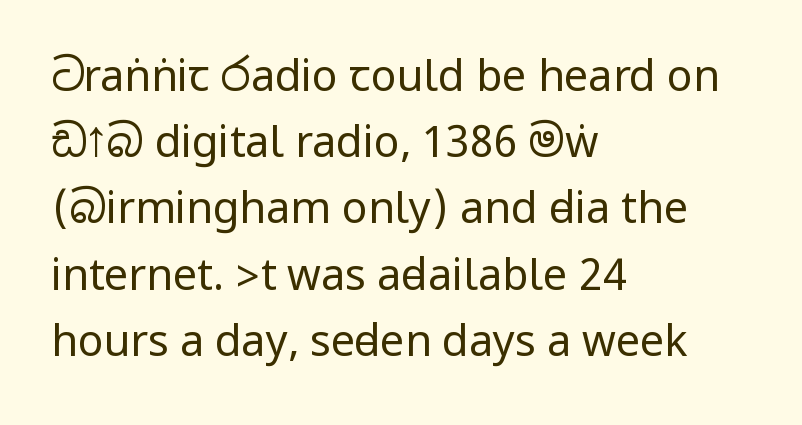
The image shows 43 px regular-weight, condensed sans-serif type, upright; set left-aligned, normal line spacing (1.54x), normal letter spacing, not underlined; low stroke contrast.
